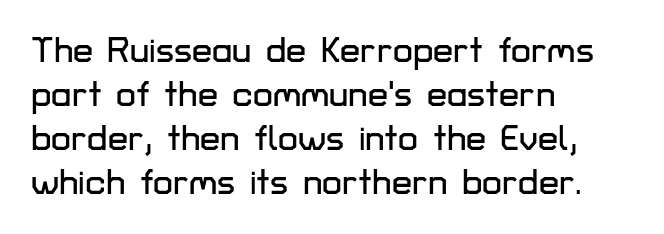
The image shows 36 px sans-serif type, upright; set left-aligned, line spacing 1.22x, normal letter spacing, not underlined; low stroke contrast and a medium x-height.
